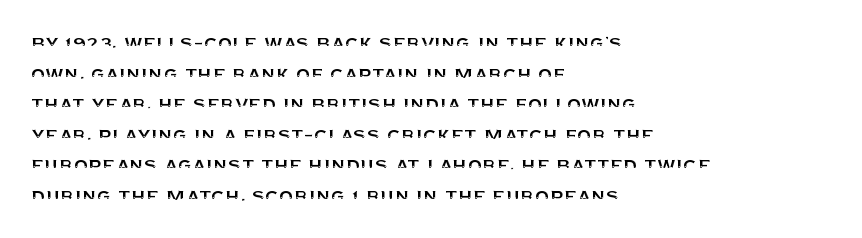
A typesetter would call this leading conventional body-copy spacing. No italicization has been applied; the sample stays upright. Tracking value appears to be zero — textbook default spacing. Short and long lines alike share a common starting point at left. Decoration check: the copy has no underline.
